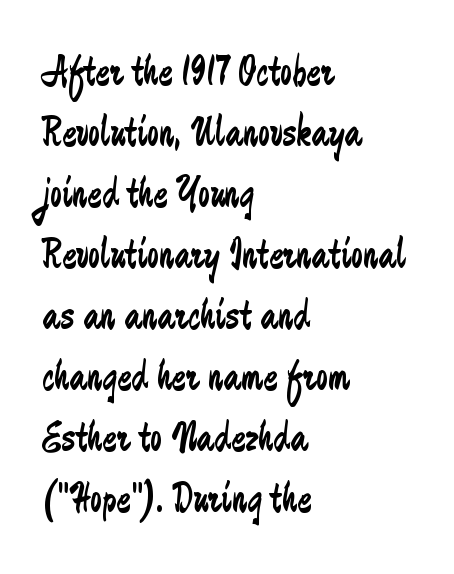
Q: Is the text bold? A: No.
Q: Is the text italic (slanted)? A: Yes.
Q: Is the typeface a serif or a sans-serif typeface? A: Sans-serif.
Q: Is the text underlined? A: No.
Q: How is the paragraph aligned? A: Left-aligned.
Q: Is the spacing between letters normal or unusually wide? A: Normal.
Q: Is the spacing between lines tight, normal or loose? A: Normal.
Q: Width (condensed, normal, or wide)? A: Condensed.
Q: Stroke contrast? A: Low.
Q: x-height? A: Small.
Q: Monospaced? A: No.
